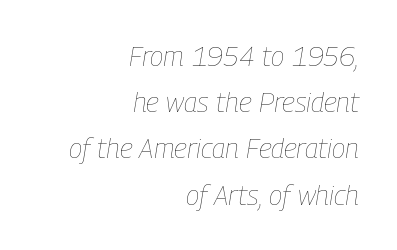
The image shows 28 px thin, condensed type, italic (leaning right); set right-aligned, normal line spacing (1.65x), normal letter spacing, not underlined; low stroke contrast and a medium x-height.
